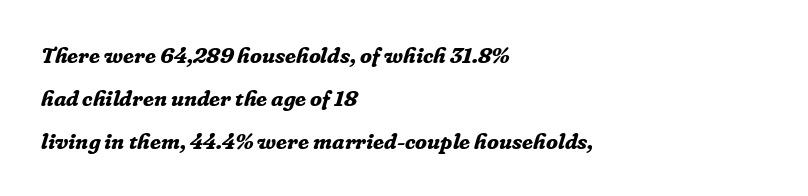
The image shows 22 px bold type, italic (leaning right); set left-aligned, loose line spacing (1.95x), normal letter spacing, not underlined.
